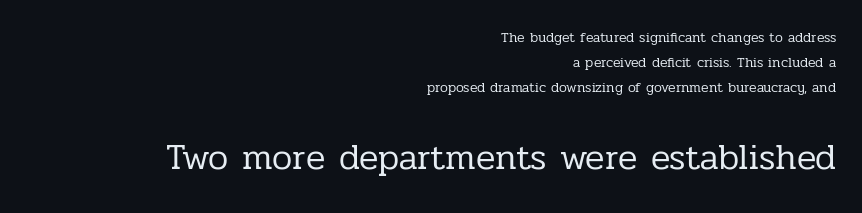
Q: Is the text bold? A: No.
Q: Is the text italic (slanted)? A: No, it is upright.
Q: Is the typeface a serif or a sans-serif typeface? A: Serif.
Q: Is the text underlined? A: No.
Q: How is the paragraph aligned? A: Right-aligned.
Q: Is the spacing between letters normal or unusually wide? A: Normal.
Q: Which block of text is set in a larger size, the first (top) or the second (bottom)? A: The second (bottom) one.
Q: Width (condensed, normal, or wide)? A: Normal.
Q: Stroke contrast? A: Low.
Q: x-height? A: Medium.
Q: Monospaced? A: No.
